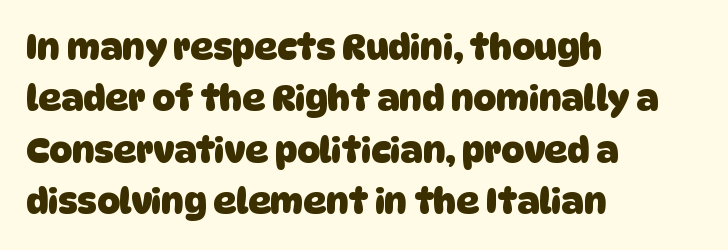
The letters advance in unequal steps, a hallmark of proportional type. The setting favours the left margin, as ordinary paragraphs usually do. Caption: bold face, heavy strokes. Underline: absent.
